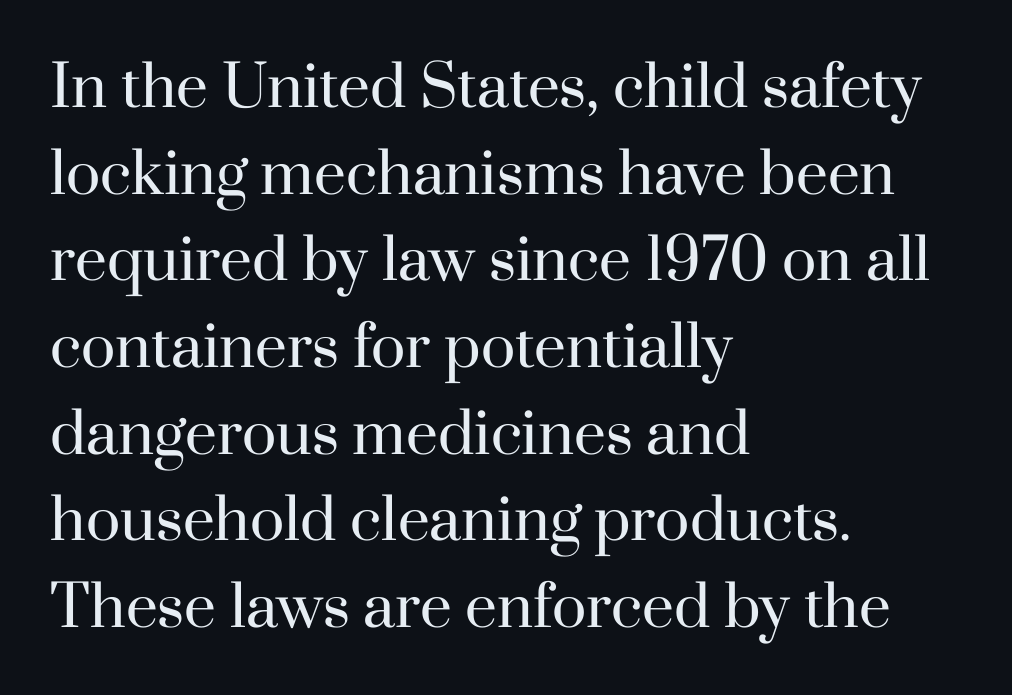
Q: Is the text bold? A: No.
Q: Is the text italic (slanted)? A: No, it is upright.
Q: Is the typeface a serif or a sans-serif typeface? A: Serif.
Q: Is the text underlined? A: No.
Q: How is the paragraph aligned? A: Left-aligned.
Q: Is the spacing between letters normal or unusually wide? A: Normal.
Q: Is the spacing between lines tight, normal or loose? A: Normal.
Q: Width (condensed, normal, or wide)? A: Normal.
Q: Stroke contrast? A: High.
Q: x-height? A: Small.
Q: Monospaced? A: No.
